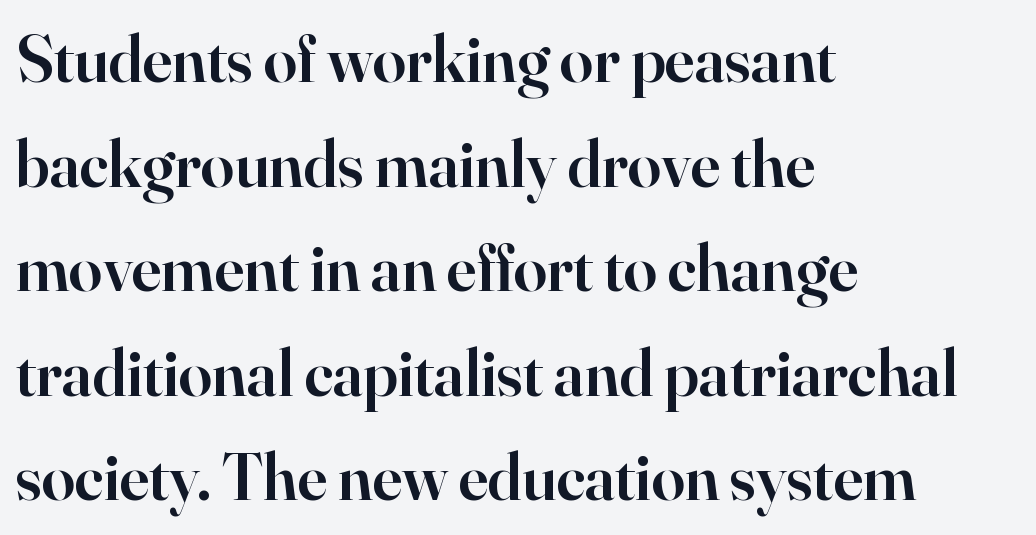
The image shows 67 px semibold serif type, upright; set left-aligned, normal line spacing (1.56x), normal letter spacing, not underlined; high stroke contrast and a small x-height.
